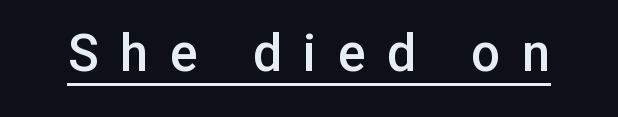
Q: Is the text bold? A: Semi-bold.
Q: Is the text italic (slanted)? A: No, it is upright.
Q: Is the typeface a serif or a sans-serif typeface? A: Sans-serif.
Q: Is the text underlined? A: Yes.
Q: Is the spacing between letters normal or unusually wide? A: Unusually wide.
Q: Width (condensed, normal, or wide)? A: Normal.
Q: Stroke contrast? A: Low.
Q: x-height? A: Medium.
Q: Monospaced? A: No.
